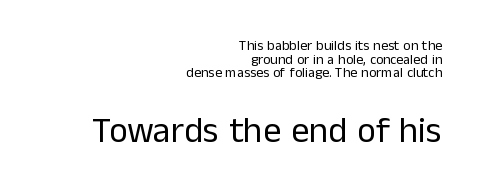
{"serif": "no", "italic": "no", "bold": "no", "weight": "regular", "width": "normal", "stroke_contrast": "low", "x_height": "medium", "monospaced": "no", "underline": "no", "align": "right", "line_spacing": "tight", "line_spacing_ratio": 0.97, "letter_spacing": "normal", "letter_spacing_em": 0.0, "larger_block": "second", "size_ratio": 2.57, "glyph_px": 36}
